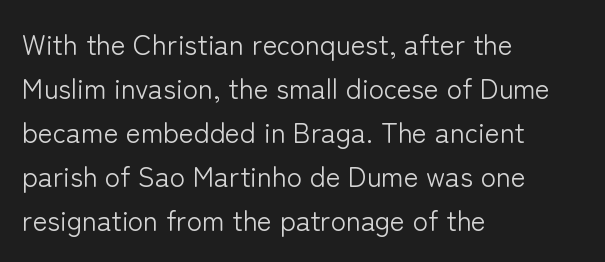
{"serif": "no", "italic": "no", "bold": "no", "weight": "light", "width": "normal", "stroke_contrast": "low", "x_height": "medium", "monospaced": "no", "underline": "no", "align": "left", "line_spacing": "normal", "line_spacing_ratio": 1.57, "letter_spacing": "normal", "letter_spacing_em": 0.0, "glyph_px": 28}
